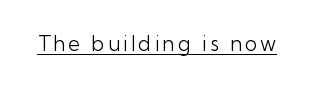
No extra ink here — the face is not bold. The rendered words wear a rule along their underside. Quick note: not italic, upright.
